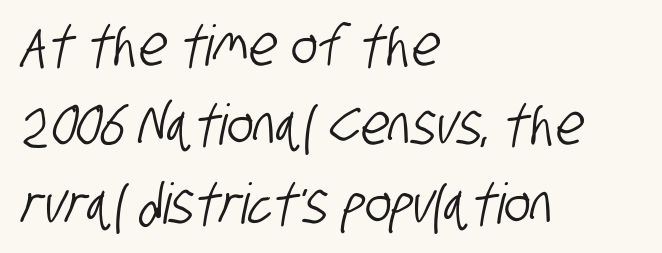
The image shows 56 px condensed sans-serif type; set left-aligned, normal line spacing (1.41x), normal letter spacing, not underlined; low stroke contrast and a large x-height.
